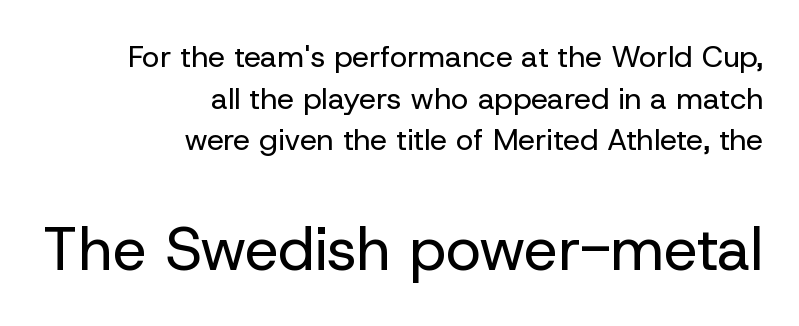
{"serif": "no", "italic": "no", "bold": "no", "weight": "regular", "width": "normal", "stroke_contrast": "low", "x_height": "medium", "monospaced": "no", "underline": "no", "align": "right", "line_spacing": "normal", "line_spacing_ratio": 1.39, "letter_spacing": "normal", "letter_spacing_em": 0.0, "larger_block": "second", "size_ratio": 2.0, "glyph_px": 60}
